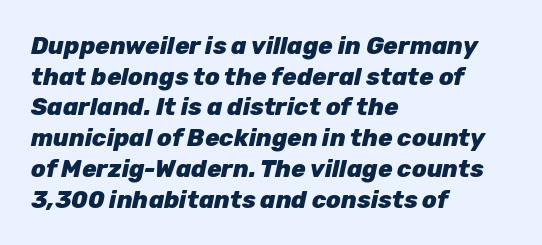
Q: Is the text bold? A: Yes.
Q: Is the text italic (slanted)? A: Yes, it leans right by about 12 degrees.
Q: Is the text underlined? A: No.
Q: How is the paragraph aligned? A: Left-aligned.
Q: Is the spacing between letters normal or unusually wide? A: Normal.
Q: Is the spacing between lines tight, normal or loose? A: Normal.
